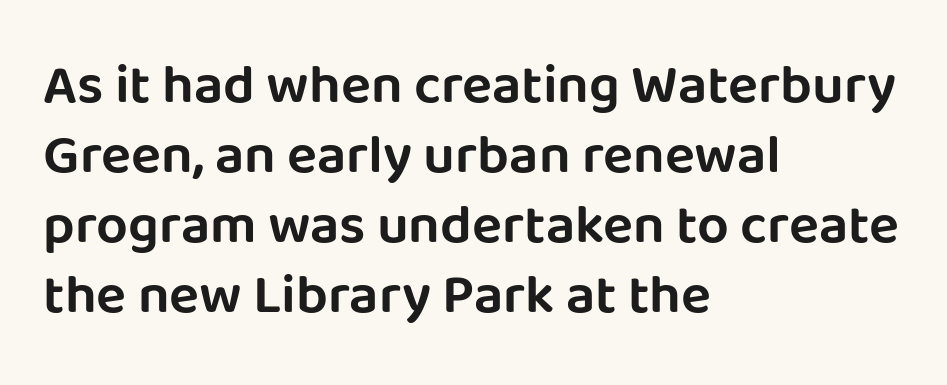
Is the letter spacing exaggerated? No — it looks like the ordinary default. The type family on display is of the sans-serif kind. The font's upright variant was chosen for this text. Line starts are locked; line ends wander. The letters advance in unequal steps, a hallmark of proportional type.
